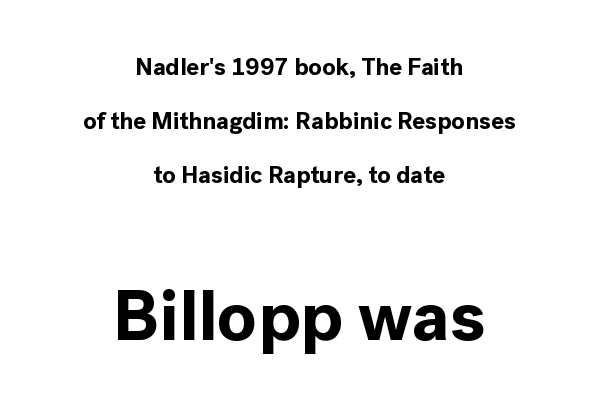
{"serif": "no", "italic": "no", "bold": "yes", "weight": "bold", "width": "normal", "x_height": "medium", "monospaced": "no", "underline": "no", "align": "center", "line_spacing": "loose", "line_spacing_ratio": 2.25, "letter_spacing": "normal", "letter_spacing_em": 0.0, "larger_block": "second", "size_ratio": 2.96, "glyph_px": 71}
